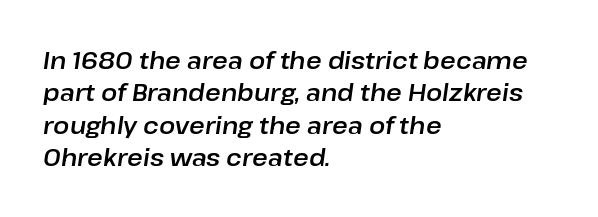
The image shows 24 px text type, italic (leaning right); set left-aligned, normal line spacing (1.35x), normal letter spacing, not underlined.
